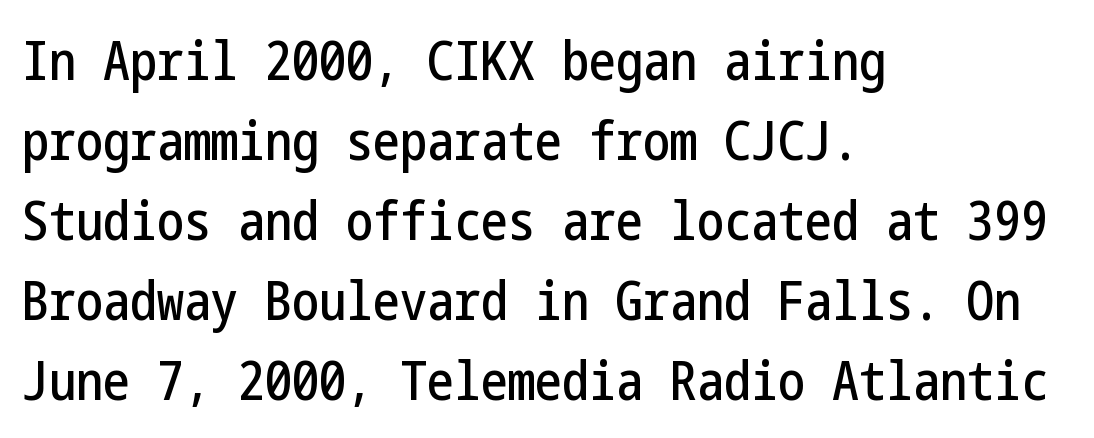
The image shows 54 px condensed sans-serif type, upright; set left-aligned, normal line spacing (1.48x), normal letter spacing, not underlined; low stroke contrast and a medium x-height.
